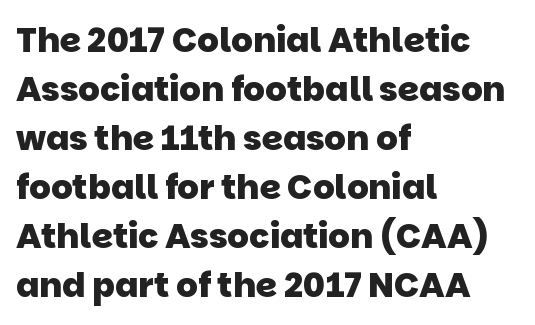
Q: Is the text bold? A: Yes.
Q: Is the typeface a serif or a sans-serif typeface? A: Sans-serif.
Q: Is the text underlined? A: No.
Q: How is the paragraph aligned? A: Left-aligned.
Q: Is the spacing between letters normal or unusually wide? A: Normal.
Q: Is the spacing between lines tight, normal or loose? A: Normal.
Q: Width (condensed, normal, or wide)? A: Normal.
Q: Stroke contrast? A: Low.
Q: x-height? A: Large.
Q: Monospaced? A: No.
